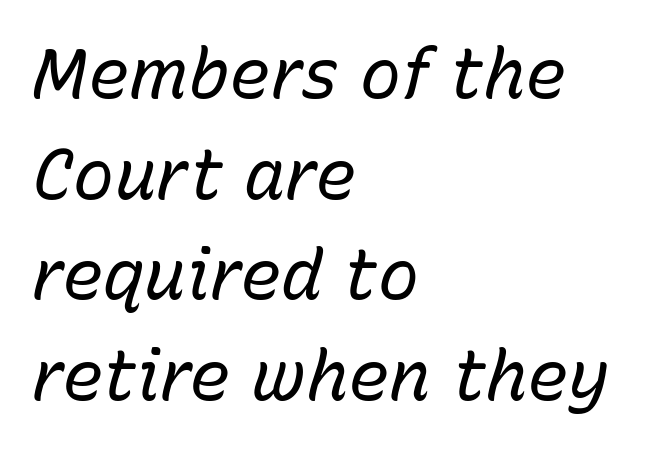
Q: Is the text bold? A: No.
Q: Is the text italic (slanted)? A: Yes, it leans right by about 15 degrees.
Q: Is the text underlined? A: No.
Q: How is the paragraph aligned? A: Left-aligned.
Q: Is the spacing between letters normal or unusually wide? A: Normal.
Q: Is the spacing between lines tight, normal or loose? A: Normal.
Q: Width (condensed, normal, or wide)? A: Normal.
Q: Stroke contrast? A: Low.
Q: x-height? A: Medium.
Q: Monospaced? A: No.
